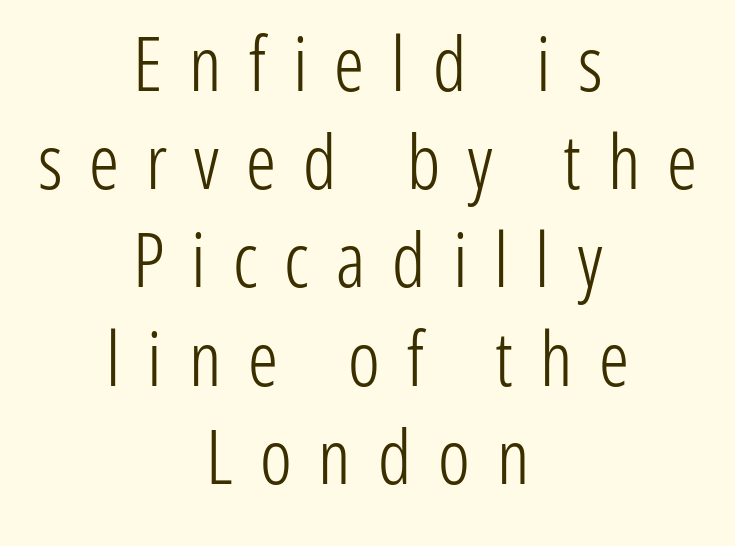
The image shows 75 px light, condensed sans-serif type, upright; set centered, normal line spacing (1.31x), unusually wide letter spacing (+0.36 em), not underlined; low stroke contrast and a medium x-height.
